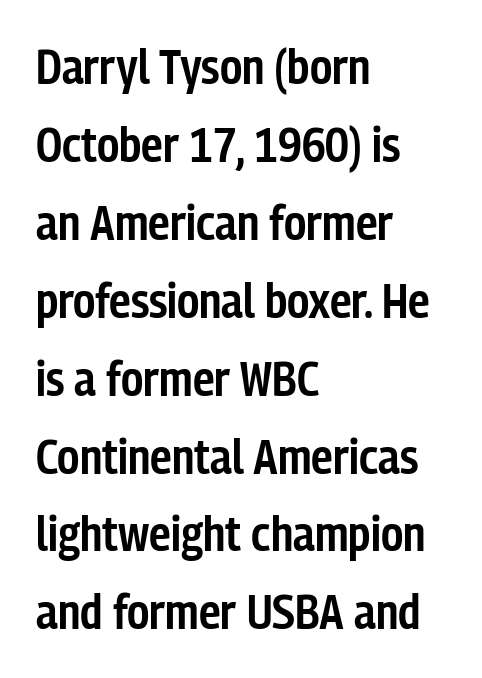
Q: Is the text bold? A: Semi-bold.
Q: Is the text italic (slanted)? A: No, it is upright.
Q: Is the typeface a serif or a sans-serif typeface? A: Sans-serif.
Q: Is the text underlined? A: No.
Q: How is the paragraph aligned? A: Left-aligned.
Q: Is the spacing between letters normal or unusually wide? A: Normal.
Q: Is the spacing between lines tight, normal or loose? A: Normal.
Q: Width (condensed, normal, or wide)? A: Condensed.
Q: Stroke contrast? A: Low.
Q: x-height? A: Medium.
Q: Monospaced? A: No.
